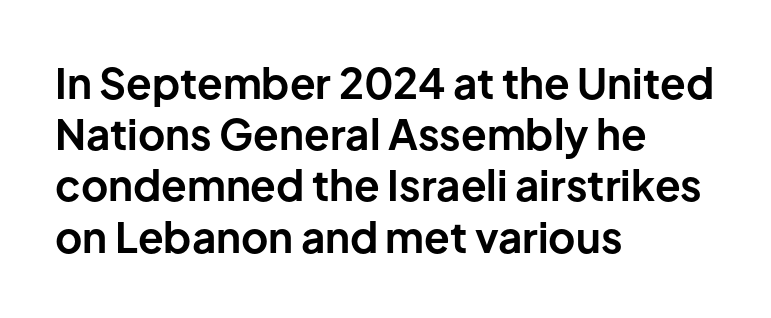
{"serif": "no", "italic": "no", "bold": "yes", "weight": "bold", "width": "normal", "stroke_contrast": "low", "x_height": "medium", "monospaced": "no", "underline": "no", "align": "left", "line_spacing_ratio": 1.22, "letter_spacing": "normal", "letter_spacing_em": 0.0, "glyph_px": 42}
